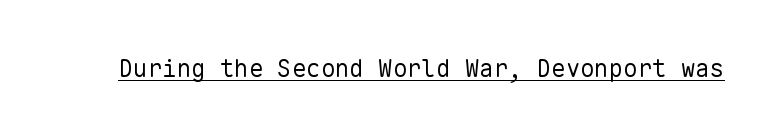
The image shows 24 px text type, upright; set normal letter spacing, underlined.
